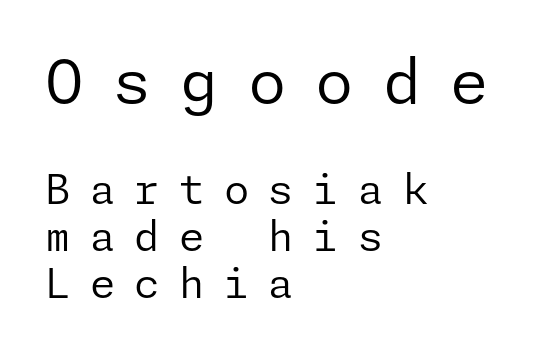
The font is comparable to plain body text, perhaps lighter. How are the letters spaced? Widely, with obvious added tracking. When letters stand straight like this, we call the style roman or upright. Line spacing here is tight. What kind of face is this? One without serifs — a sans. The words here are not underlined.
